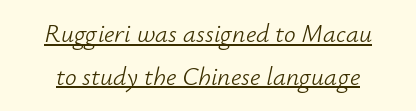
{"italic": "yes", "lean": "right", "slant_degrees": 12, "bold": "no", "underline": "yes", "line_spacing": "normal", "line_spacing_ratio": 1.64, "letter_spacing": "normal", "letter_spacing_em": 0.0, "glyph_px": 26}
